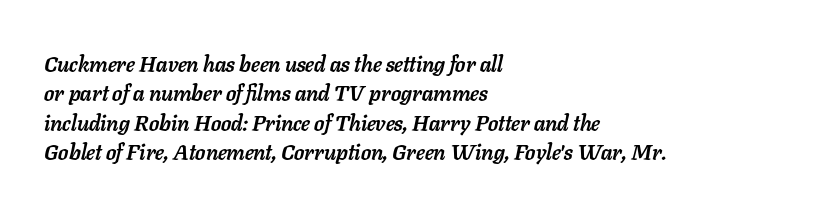
The image shows 22 px bold type, italic (leaning right); set left-aligned, normal line spacing (1.34x), normal letter spacing, not underlined.
